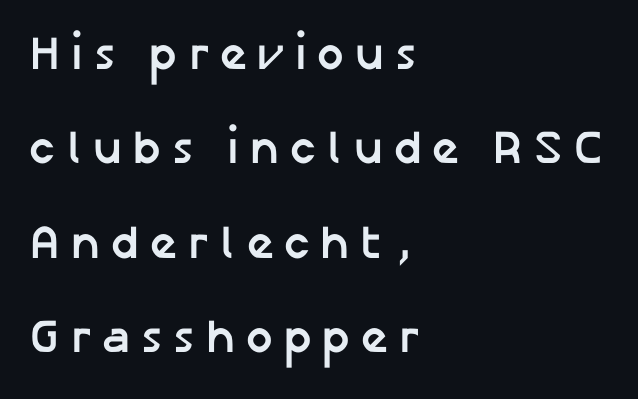
Q: Is the text bold? A: Yes.
Q: Is the text italic (slanted)? A: No, it is upright.
Q: Is the typeface a serif or a sans-serif typeface? A: Sans-serif.
Q: Is the text underlined? A: No.
Q: How is the paragraph aligned? A: Left-aligned.
Q: Is the spacing between letters normal or unusually wide? A: Unusually wide.
Q: Is the spacing between lines tight, normal or loose? A: Loose.
Q: Width (condensed, normal, or wide)? A: Normal.
Q: Stroke contrast? A: Low.
Q: x-height? A: Medium.
Q: Monospaced? A: No.
